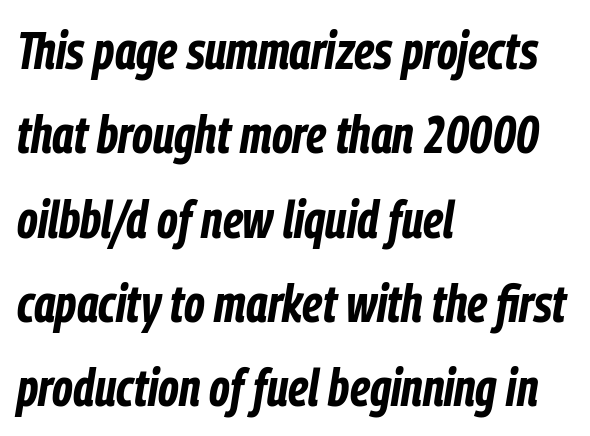
Q: Is the text bold? A: Yes.
Q: Is the text italic (slanted)? A: Yes, it leans right by about 9 degrees.
Q: Is the text underlined? A: No.
Q: How is the paragraph aligned? A: Left-aligned.
Q: Is the spacing between letters normal or unusually wide? A: Normal.
Q: Is the spacing between lines tight, normal or loose? A: Normal.
Q: Width (condensed, normal, or wide)? A: Condensed.
Q: Stroke contrast? A: Low.
Q: x-height? A: Medium.
Q: Monospaced? A: No.
